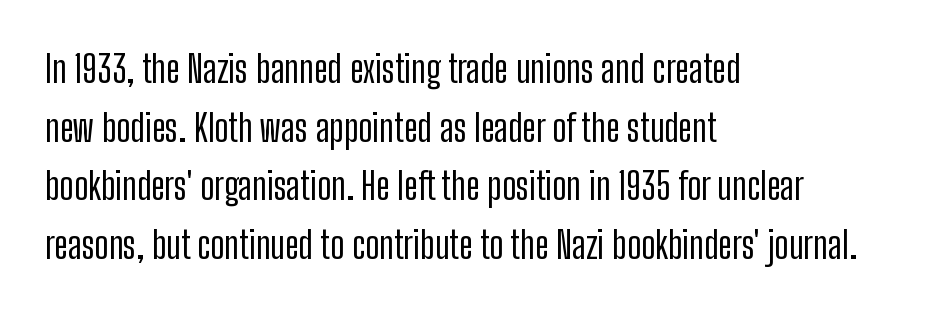
Tracking value appears to be zero — textbook default spacing. Look at the bottom of the vertical strokes: they stop flat, with no serifs. Underline: absent. The vertical gap from one line to the next is medium.
